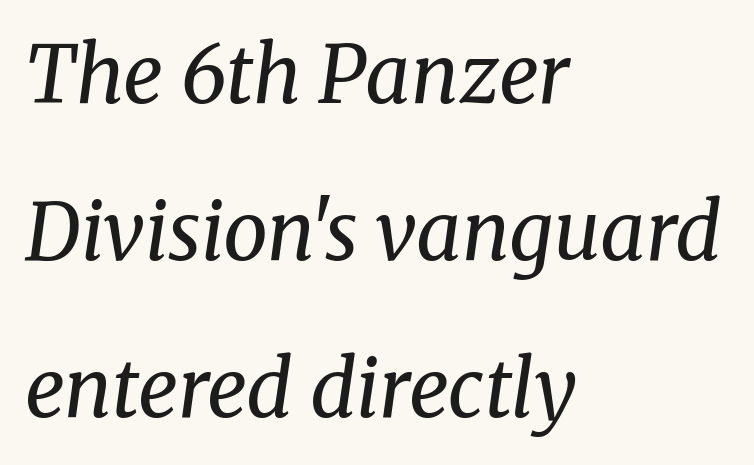
{"serif": "yes", "italic": "yes", "lean": "right", "slant_degrees": 8, "bold": "no", "weight": "regular", "width": "normal", "stroke_contrast": "medium", "x_height": "medium", "monospaced": "no", "underline": "no", "align": "left", "line_spacing": "loose", "line_spacing_ratio": 1.99, "letter_spacing": "normal", "letter_spacing_em": 0.0, "glyph_px": 79}
